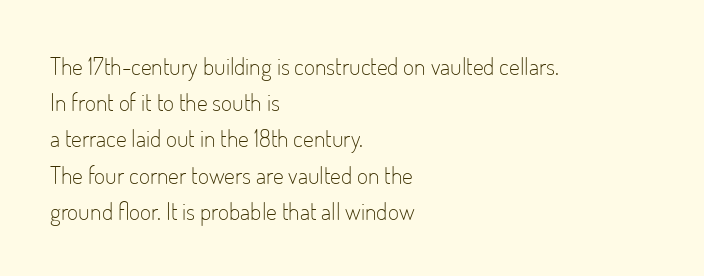
The image shows 24 px text type, upright; set left-aligned, normal line spacing (1.51x), normal letter spacing, not underlined.
